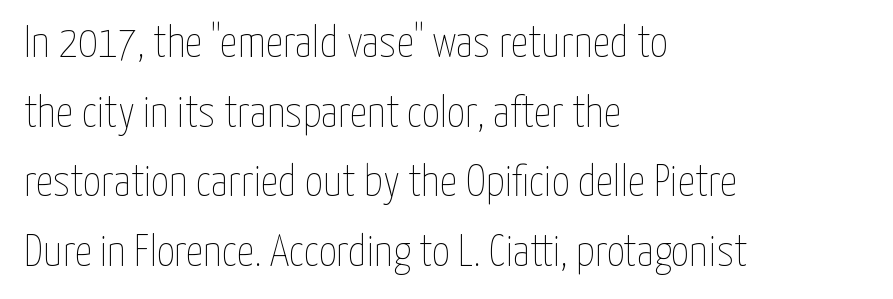
Q: Is the text bold? A: No.
Q: Is the text italic (slanted)? A: No, it is upright.
Q: Is the text underlined? A: No.
Q: How is the paragraph aligned? A: Left-aligned.
Q: Is the spacing between letters normal or unusually wide? A: Normal.
Q: Is the spacing between lines tight, normal or loose? A: Normal.
Q: Width (condensed, normal, or wide)? A: Condensed.
Q: Stroke contrast? A: Low.
Q: x-height? A: Medium.
Q: Monospaced? A: No.
